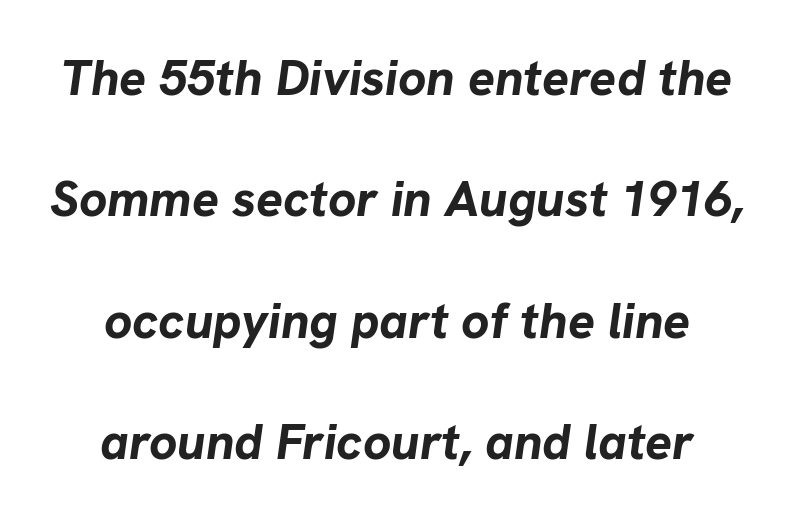
{"italic": "yes", "lean": "right", "slant_degrees": 8, "bold": "yes", "weight": "bold", "width": "normal", "stroke_contrast": "low", "x_height": "medium", "monospaced": "no", "underline": "no", "align": "center", "line_spacing": "loose", "line_spacing_ratio": 2.43, "letter_spacing": "normal", "letter_spacing_em": 0.0, "glyph_px": 50}
